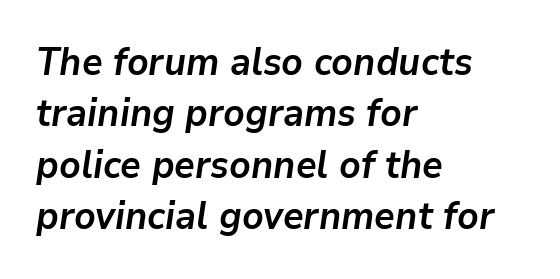
{"italic": "yes", "lean": "right", "slant_degrees": 9, "bold": "yes", "weight": "semibold", "width": "normal", "stroke_contrast": "low", "x_height": "medium", "monospaced": "no", "underline": "no", "align": "left", "line_spacing": "normal", "line_spacing_ratio": 1.35, "letter_spacing": "normal", "letter_spacing_em": 0.0, "glyph_px": 38}
